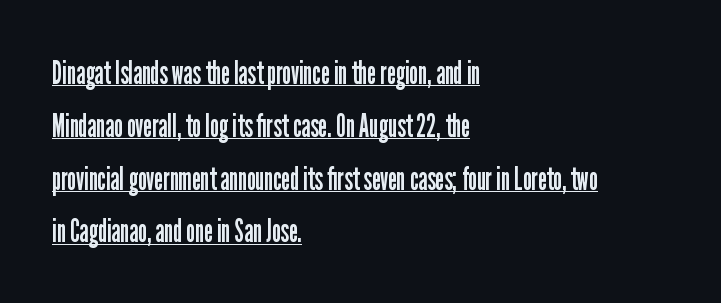
The image shows 33 px regular-weight, condensed sans-serif type, upright; set left-aligned, normal line spacing (1.6x), normal letter spacing, underlined; low stroke contrast and a medium x-height.
